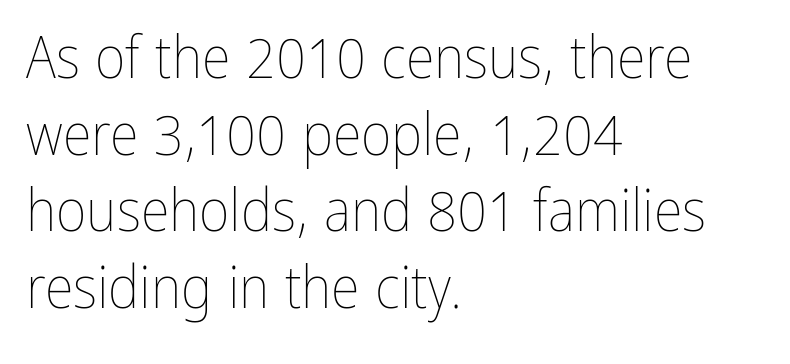
The image shows 59 px thin, condensed type, upright; set left-aligned, normal line spacing (1.3x), normal letter spacing, not underlined; low stroke contrast and a medium x-height.
